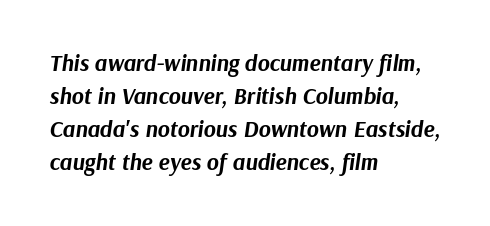
The image shows 23 px bold type, italic (leaning right); set left-aligned, normal line spacing (1.44x), normal letter spacing, not underlined.
